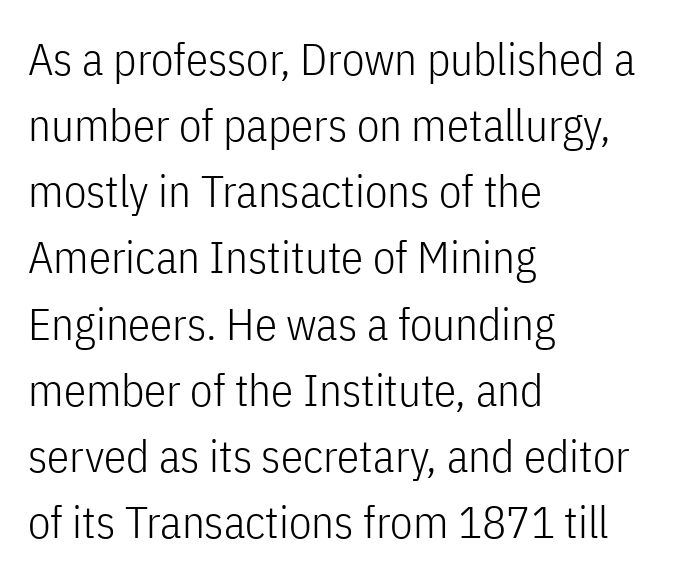
{"serif": "no", "italic": "no", "bold": "no", "weight": "light", "width": "condensed", "stroke_contrast": "low", "x_height": "medium", "monospaced": "no", "underline": "no", "align": "left", "line_spacing": "normal", "line_spacing_ratio": 1.47, "letter_spacing": "normal", "letter_spacing_em": 0.0, "glyph_px": 45}
